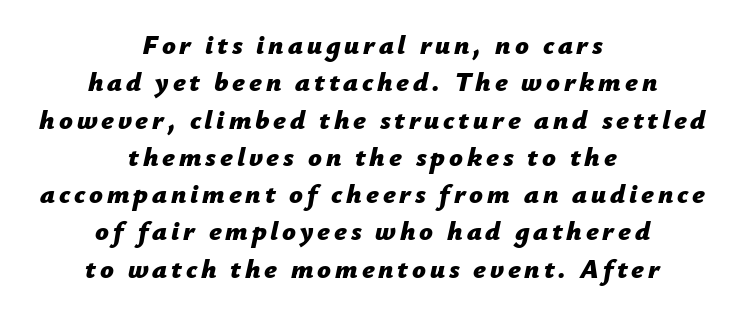
The area under the type is left untouched. Does the lettering tilt? It does — this is italic. In terms of weight, the rendering is a true, heavy bold. Horizontal bands of white between lines are of average thickness. Where is the straight margin? There isn't one; the lines are centered.
